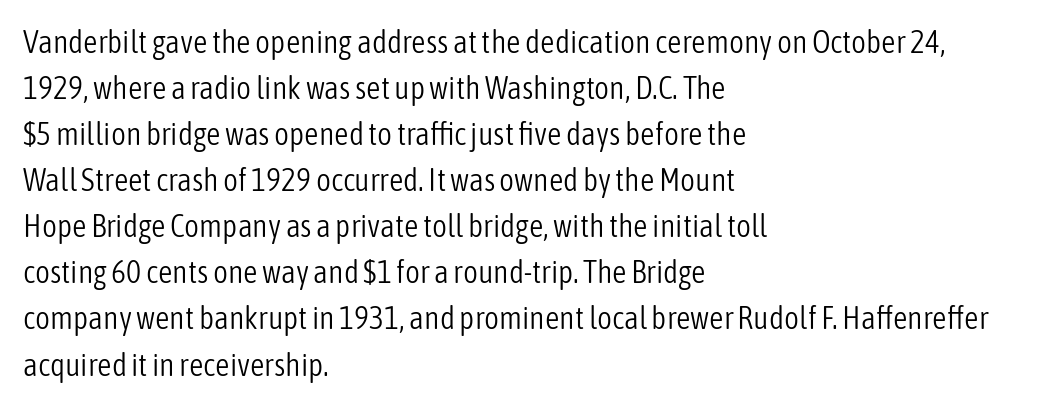
Q: Is the text bold? A: No.
Q: Is the text italic (slanted)? A: No, it is upright.
Q: Is the typeface a serif or a sans-serif typeface? A: Sans-serif.
Q: Is the text underlined? A: No.
Q: How is the paragraph aligned? A: Left-aligned.
Q: Is the spacing between letters normal or unusually wide? A: Normal.
Q: Is the spacing between lines tight, normal or loose? A: Normal.
Q: Width (condensed, normal, or wide)? A: Condensed.
Q: Stroke contrast? A: Low.
Q: x-height? A: Medium.
Q: Monospaced? A: No.
